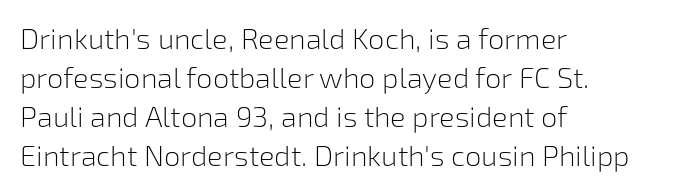
Normally led — the rows are evenly, conventionally spaced. Is the type heavy? It reads as light-to-regular instead. A roman cut, with each character standing at attention. Here the designer chose a conventional face with non-uniform glyph widths. Type style note: lacks serifs. Any mark beneath the type? The region is blank.
